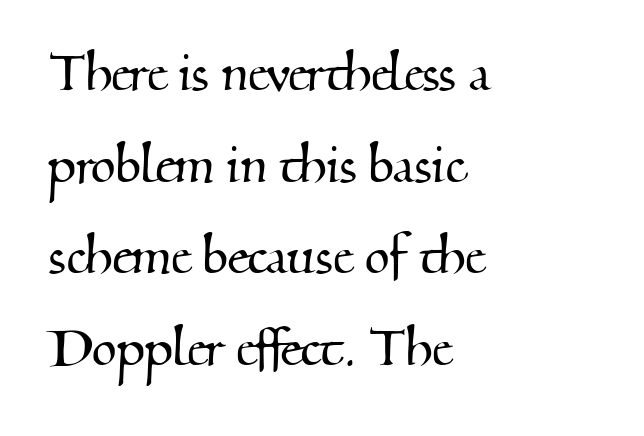
Anything drawn beneath the words? Only blank space. A student would call this left alignment; a typographer would say flush left, rag right. Normally led — the rows are evenly, conventionally spaced. Regarding serifs, this sample has them.
